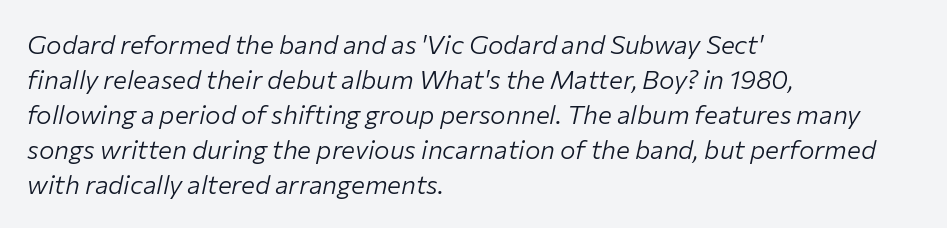
{"italic": "yes", "lean": "right", "slant_degrees": 12, "bold": "no", "underline": "no", "align": "left", "line_spacing": "normal", "line_spacing_ratio": 1.35, "letter_spacing": "normal", "letter_spacing_em": 0.0, "glyph_px": 26}
